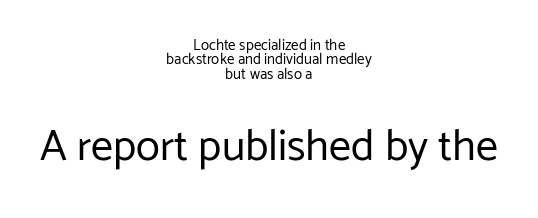
Q: Is the text bold? A: No.
Q: Is the text italic (slanted)? A: No, it is upright.
Q: Is the typeface a serif or a sans-serif typeface? A: Sans-serif.
Q: Is the text underlined? A: No.
Q: How is the paragraph aligned? A: Centered.
Q: Is the spacing between letters normal or unusually wide? A: Normal.
Q: Is the spacing between lines tight, normal or loose? A: Tight.
Q: Which block of text is set in a larger size, the first (top) or the second (bottom)? A: The second (bottom) one.
Q: Width (condensed, normal, or wide)? A: Normal.
Q: Stroke contrast? A: Low.
Q: x-height? A: Medium.
Q: Monospaced? A: No.
